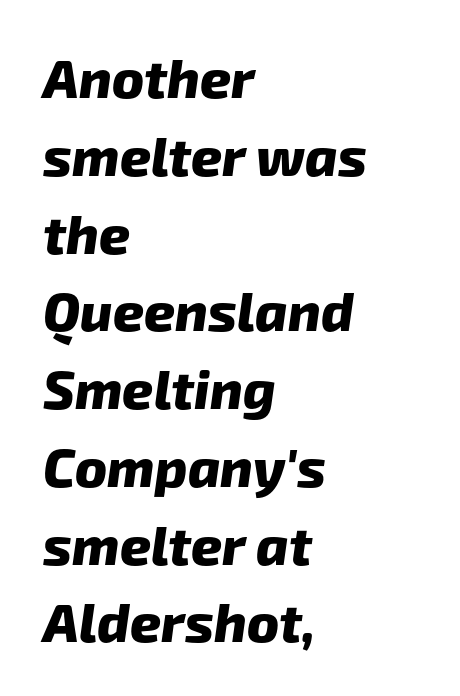
The image shows 54 px heavy sans-serif type; set left-aligned, normal line spacing (1.44x), normal letter spacing, not underlined; low stroke contrast and a medium x-height.
